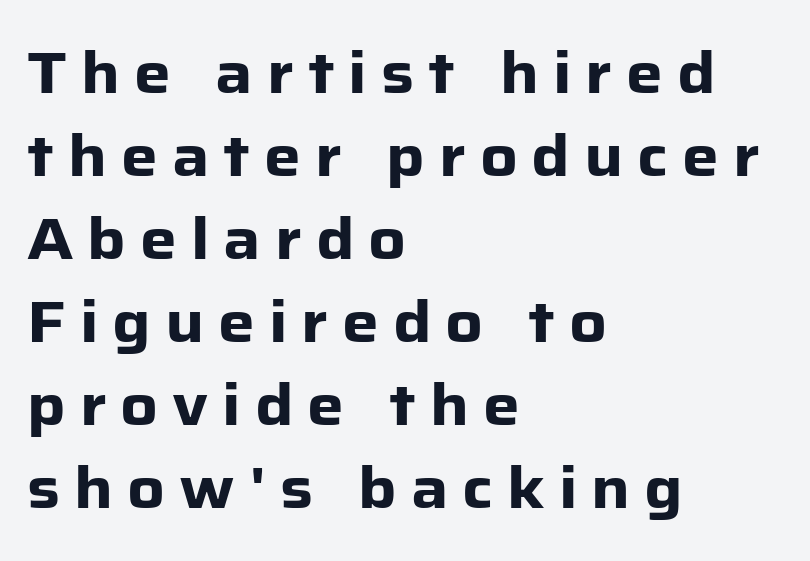
Q: Is the text bold? A: Yes.
Q: Is the text italic (slanted)? A: No, it is upright.
Q: Is the typeface a serif or a sans-serif typeface? A: Sans-serif.
Q: Is the text underlined? A: No.
Q: How is the paragraph aligned? A: Left-aligned.
Q: Is the spacing between letters normal or unusually wide? A: Unusually wide.
Q: Is the spacing between lines tight, normal or loose? A: Normal.
Q: Width (condensed, normal, or wide)? A: Normal.
Q: Stroke contrast? A: Low.
Q: x-height? A: Medium.
Q: Monospaced? A: No.
